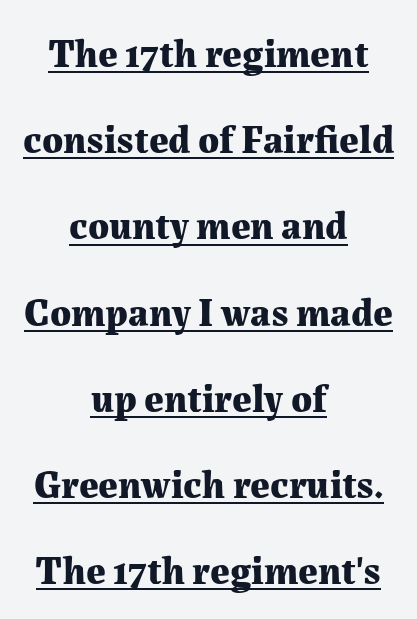
{"serif": "yes", "italic": "no", "bold": "yes", "weight": "bold", "width": "normal", "stroke_contrast": "medium", "x_height": "medium", "monospaced": "no", "underline": "yes", "align": "center", "line_spacing": "loose", "line_spacing_ratio": 2.21, "letter_spacing": "normal", "letter_spacing_em": 0.0, "glyph_px": 39}
